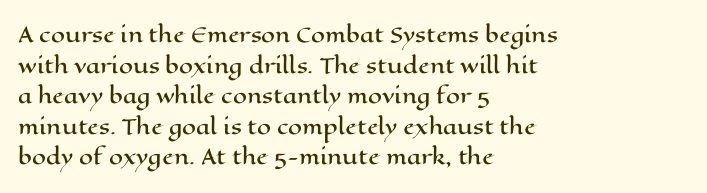
Posture: upright roman. Where is the straight margin? On the left. The passage shown stacks its lines at a standard gap. The passage shown is not underscored anywhere. The tracking reads as untouched default to a designer's eye.
